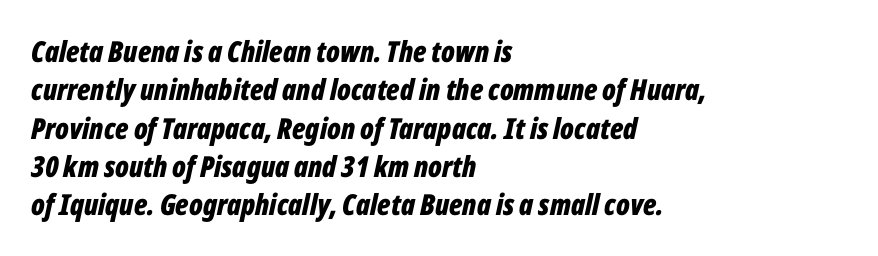
{"italic": "yes", "lean": "right", "slant_degrees": 12, "bold": "yes", "weight": "bold", "width": "condensed", "stroke_contrast": "low", "x_height": "medium", "monospaced": "no", "underline": "no", "align": "left", "line_spacing": "normal", "line_spacing_ratio": 1.32, "letter_spacing": "normal", "letter_spacing_em": 0.0, "glyph_px": 29}
